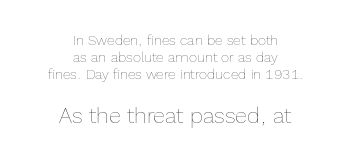
{"italic": "no", "bold": "no", "underline": "no", "align": "center", "line_spacing_ratio": 1.23, "letter_spacing": "normal", "letter_spacing_em": 0.0, "larger_block": "second", "size_ratio": 1.57, "glyph_px": 22}
